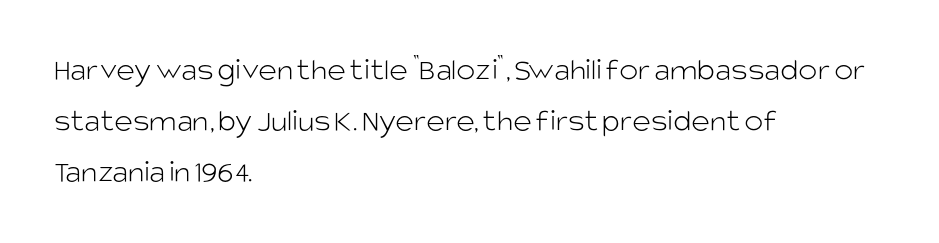
The image shows 32 px light sans-serif type, upright; set left-aligned, normal line spacing (1.59x), normal letter spacing, not underlined; low stroke contrast and a large x-height.
